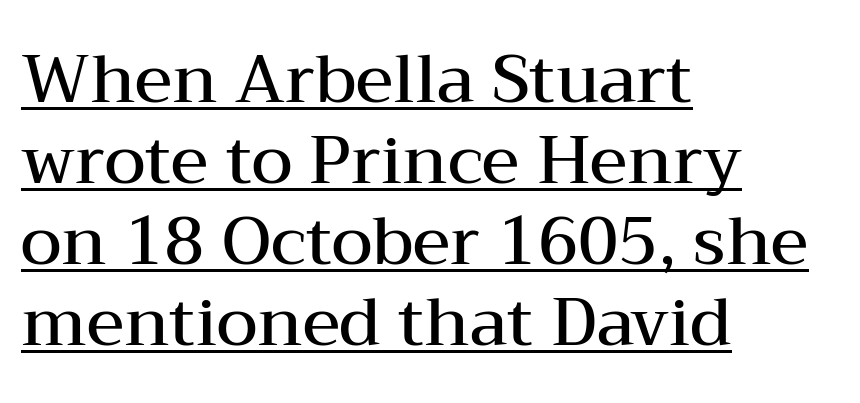
The image shows 67 px semibold, wide serif type, upright; set left-aligned, line spacing 1.21x, normal letter spacing, underlined; medium stroke contrast and a medium x-height.
